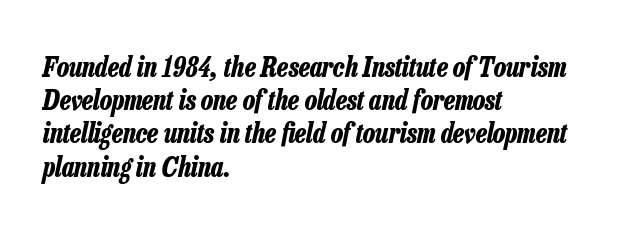
Q: Is the text bold? A: Yes.
Q: Is the text italic (slanted)? A: Yes, it leans right by about 13 degrees.
Q: Is the text underlined? A: No.
Q: How is the paragraph aligned? A: Left-aligned.
Q: Is the spacing between letters normal or unusually wide? A: Normal.
